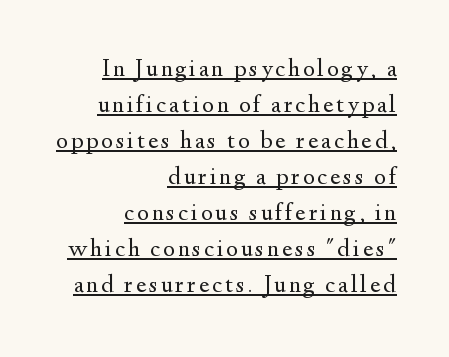
{"italic": "no", "bold": "no", "underline": "yes", "align": "right", "line_spacing": "normal", "line_spacing_ratio": 1.44, "glyph_px": 25}
